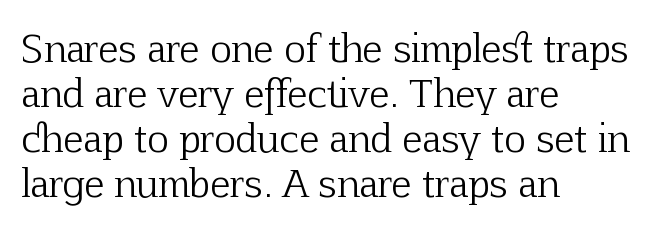
{"serif": "yes", "italic": "no", "bold": "no", "weight": "light", "width": "normal", "stroke_contrast": "low", "x_height": "medium", "monospaced": "no", "underline": "no", "align": "left", "line_spacing_ratio": 1.22, "letter_spacing": "normal", "letter_spacing_em": 0.0, "glyph_px": 37}
